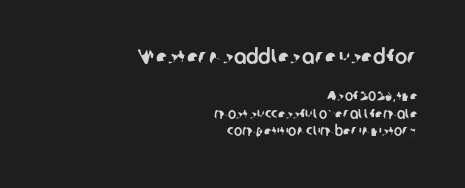
The image shows 21 px text type; set right-aligned, normal line spacing (1.25x), normal letter spacing, not underlined; the first (top) block is 1.5x larger.
